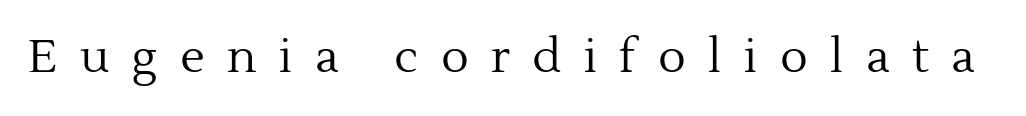
Q: Is the text bold? A: No.
Q: Is the text italic (slanted)? A: No, it is upright.
Q: Is the typeface a serif or a sans-serif typeface? A: Serif.
Q: Is the text underlined? A: No.
Q: Is the spacing between letters normal or unusually wide? A: Unusually wide.
Q: Width (condensed, normal, or wide)? A: Normal.
Q: x-height? A: Medium.
Q: Monospaced? A: No.
